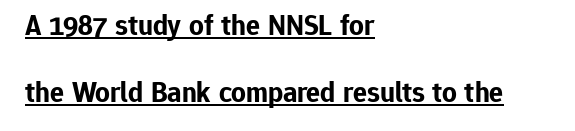
{"serif": "no", "italic": "no", "bold": "yes", "weight": "bold", "width": "normal", "stroke_contrast": "low", "x_height": "medium", "monospaced": "no", "underline": "yes", "align": "left", "line_spacing": "loose", "line_spacing_ratio": 2.3, "letter_spacing": "normal", "letter_spacing_em": 0.0, "glyph_px": 29}
